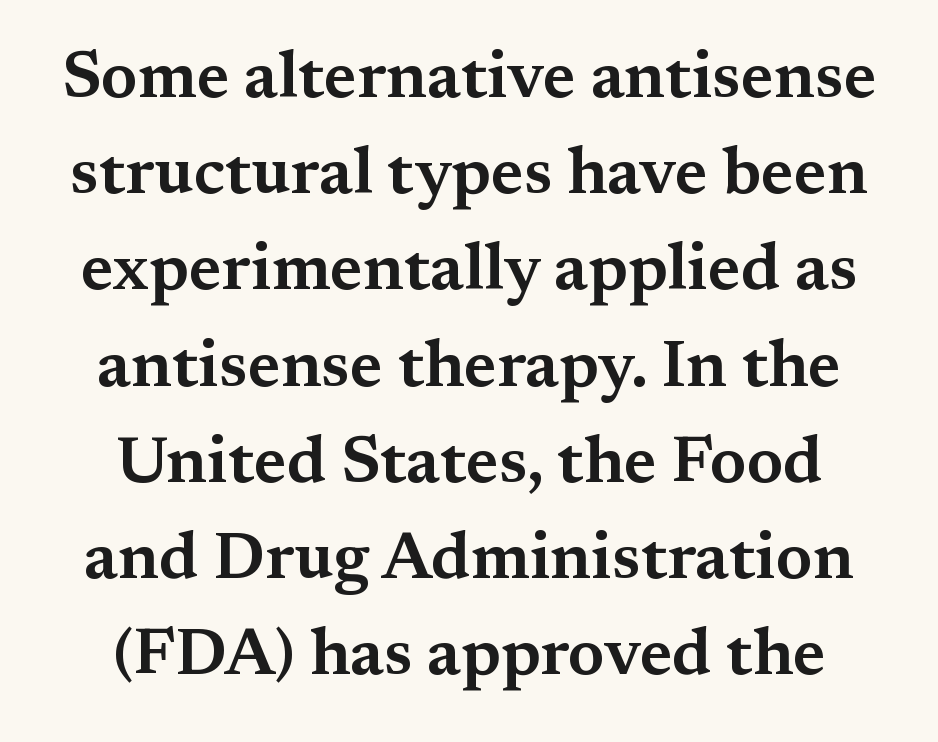
The paragraph shown floats in the horizontal middle. A serif font was chosen for this passage. Nothing unusual about the tracking: characters are spaced as the font intends. Is there any slant? The stems are plumb. Glance below the letters and you will spot only blank space.
